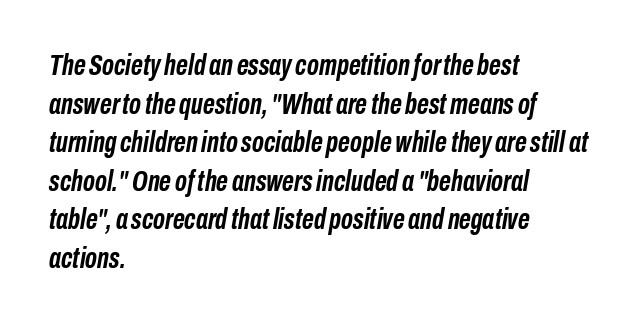
Q: Is the text bold? A: Yes.
Q: Is the text italic (slanted)? A: Yes, it leans right by about 10 degrees.
Q: Is the text underlined? A: No.
Q: How is the paragraph aligned? A: Left-aligned.
Q: Is the spacing between letters normal or unusually wide? A: Normal.
Q: Is the spacing between lines tight, normal or loose? A: Normal.
Q: Width (condensed, normal, or wide)? A: Condensed.
Q: Stroke contrast? A: Low.
Q: x-height? A: Medium.
Q: Monospaced? A: No.
